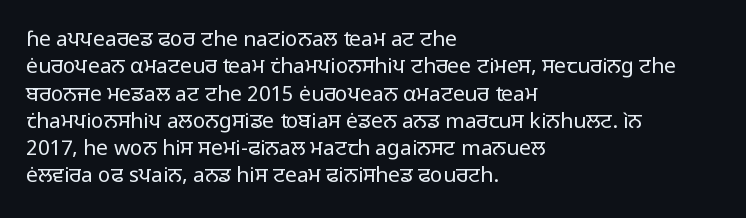
Q: Is the text bold? A: No.
Q: Is the text italic (slanted)? A: No, it is upright.
Q: Is the text underlined? A: No.
Q: How is the paragraph aligned? A: Left-aligned.
Q: Is the spacing between letters normal or unusually wide? A: Normal.
Q: Is the spacing between lines tight, normal or loose? A: Normal.
